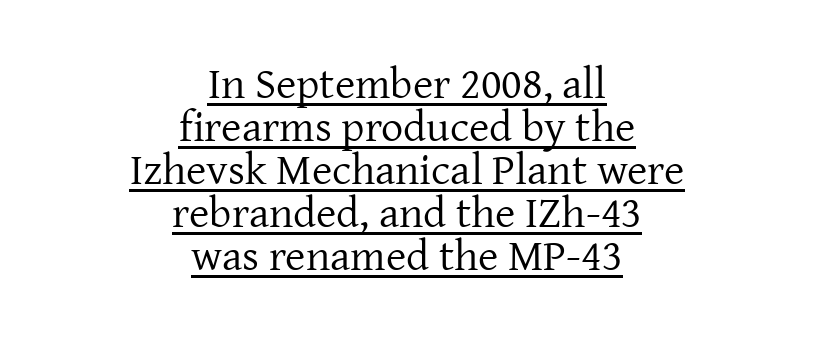
Does the lettering tilt? It doesn't — this is upright. What's the leading like? Squeezed, with rows nearly overlapping. These characters rest on top of a visible drawn line. A typesetter would label this face a serif.
